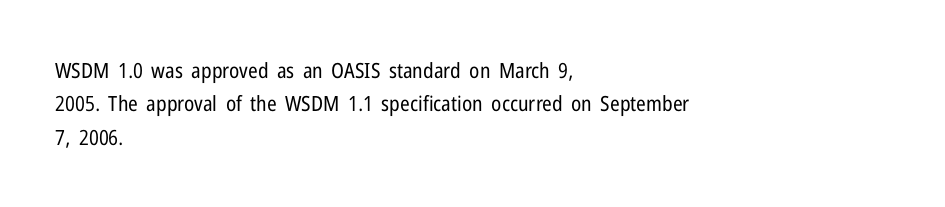
{"italic": "no", "bold": "no", "underline": "no", "align": "left", "line_spacing": "normal", "line_spacing_ratio": 1.59, "letter_spacing": "normal", "letter_spacing_em": 0.0, "glyph_px": 21}
